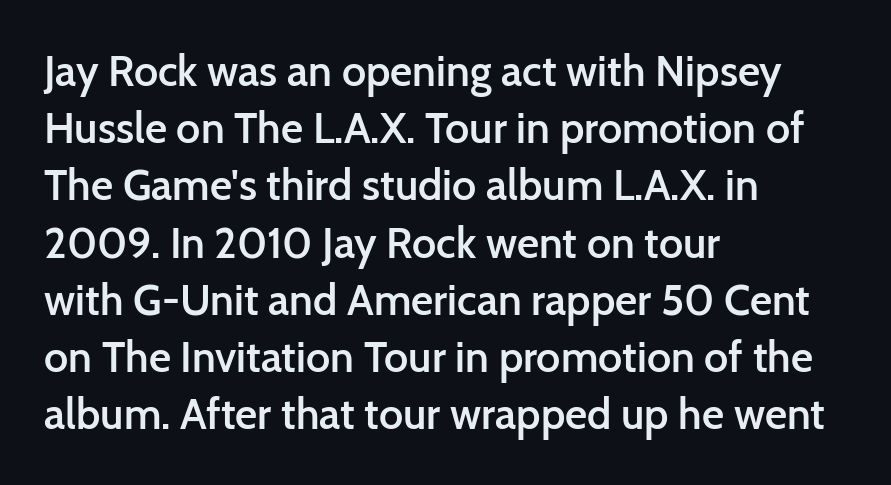
Q: Is the text bold? A: Semi-bold.
Q: Is the text italic (slanted)? A: No, it is upright.
Q: Is the typeface a serif or a sans-serif typeface? A: Sans-serif.
Q: Is the text underlined? A: No.
Q: How is the paragraph aligned? A: Left-aligned.
Q: Is the spacing between letters normal or unusually wide? A: Normal.
Q: Is the spacing between lines tight, normal or loose? A: Normal.
Q: Width (condensed, normal, or wide)? A: Normal.
Q: Stroke contrast? A: Low.
Q: x-height? A: Medium.
Q: Monospaced? A: No.
